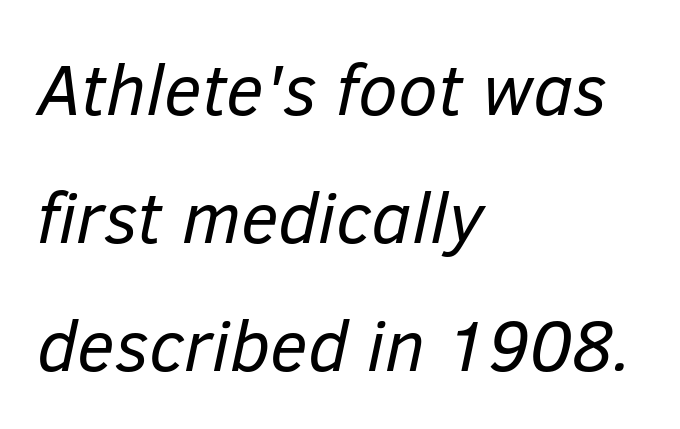
The passage shown leans; its letterforms are oblique. Stem width sits at or under what a default text font uses. What stands out about the letter spacing? Nothing — it is the standard amount. Any mark beneath the type? The region is blank.
